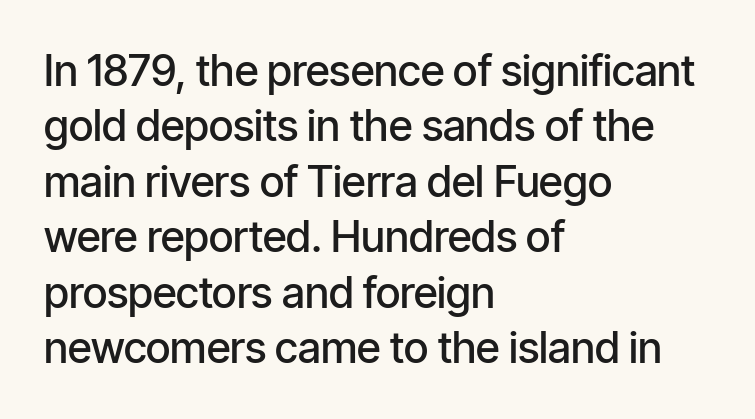
The image shows 43 px semibold, condensed sans-serif type, upright; set left-aligned, normal line spacing (1.29x), normal letter spacing, not underlined; low stroke contrast and a medium x-height.
